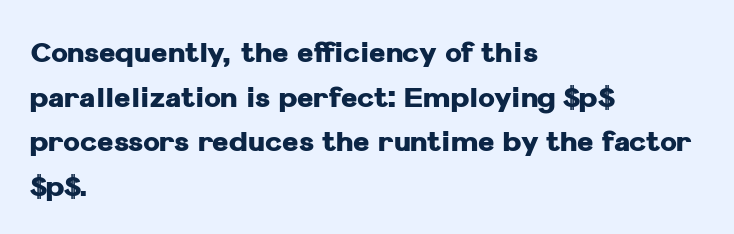
The image shows 28 px heavy sans-serif type, upright; set left-aligned, normal line spacing (1.59x), normal letter spacing, not underlined; low stroke contrast and a medium x-height.
